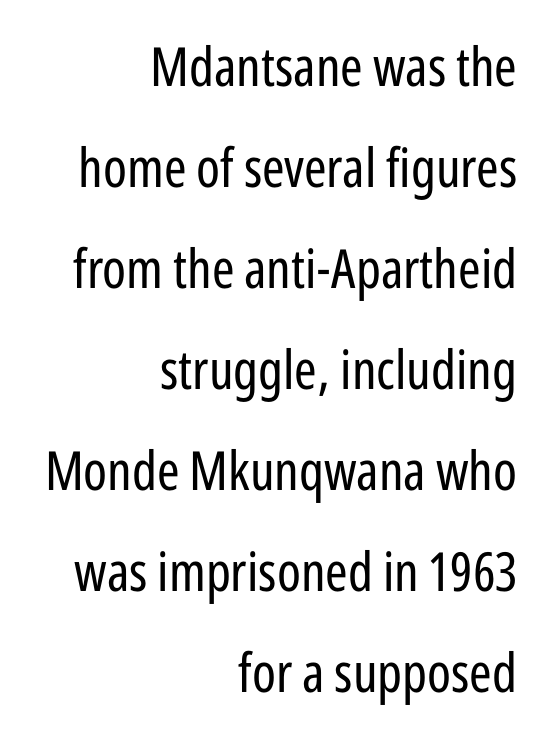
{"serif": "no", "italic": "no", "bold": "no", "weight": "regular", "width": "condensed", "stroke_contrast": "low", "x_height": "medium", "monospaced": "no", "underline": "no", "align": "right", "line_spacing_ratio": 1.87, "letter_spacing": "normal", "letter_spacing_em": 0.0, "glyph_px": 54}
